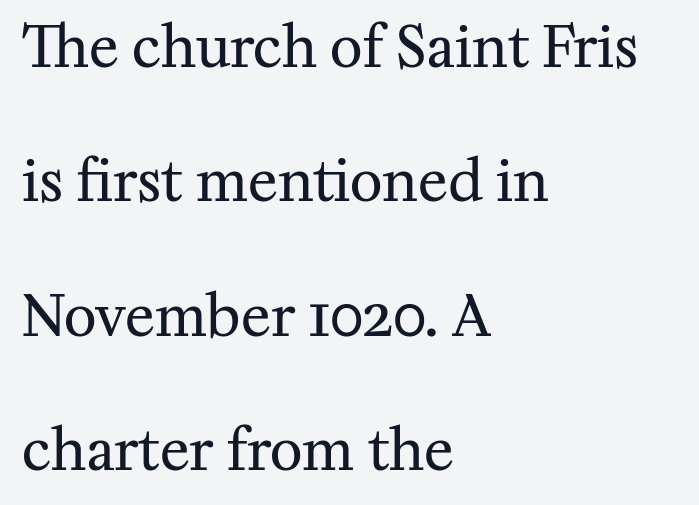
The image shows 56 px regular-weight serif type, upright; set left-aligned, loose line spacing (2.4x), normal letter spacing, not underlined; medium stroke contrast and a medium x-height.
